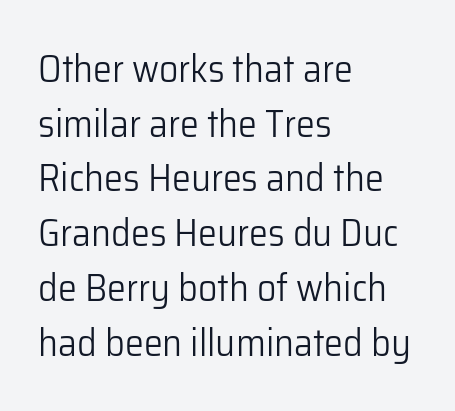
Q: Is the text bold? A: No.
Q: Is the text italic (slanted)? A: No, it is upright.
Q: Is the typeface a serif or a sans-serif typeface? A: Sans-serif.
Q: Is the text underlined? A: No.
Q: How is the paragraph aligned? A: Left-aligned.
Q: Is the spacing between letters normal or unusually wide? A: Normal.
Q: Is the spacing between lines tight, normal or loose? A: Normal.
Q: Width (condensed, normal, or wide)? A: Normal.
Q: Stroke contrast? A: Low.
Q: x-height? A: Medium.
Q: Monospaced? A: No.
